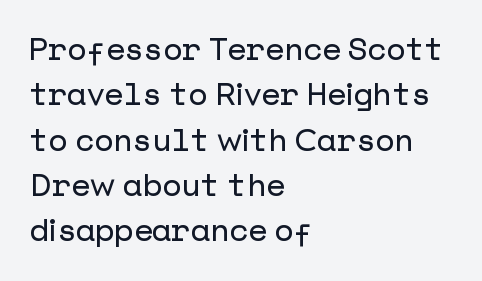
{"serif": "no", "italic": "no", "width": "normal", "stroke_contrast": "low", "x_height": "medium", "underline": "no", "align": "left", "line_spacing": "normal", "line_spacing_ratio": 1.46, "letter_spacing": "normal", "letter_spacing_em": 0.0, "glyph_px": 31}
